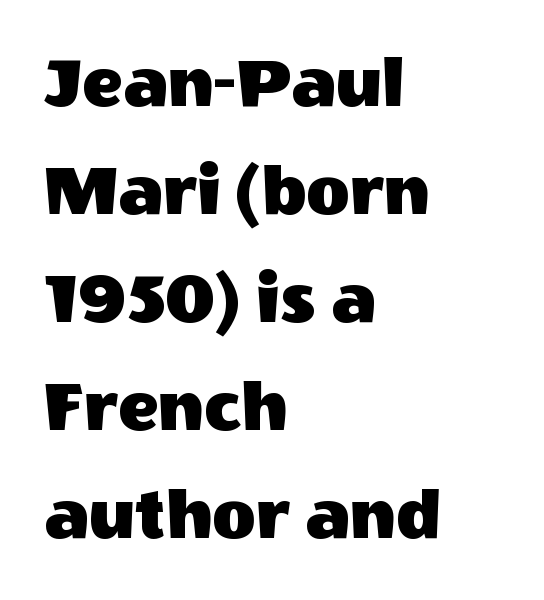
In terms of letterform style, serifs are entirely absent. Layout note: lines flush left. Ascenders rise straight up at ninety degrees. The space beneath each line is pristine and unruled.
